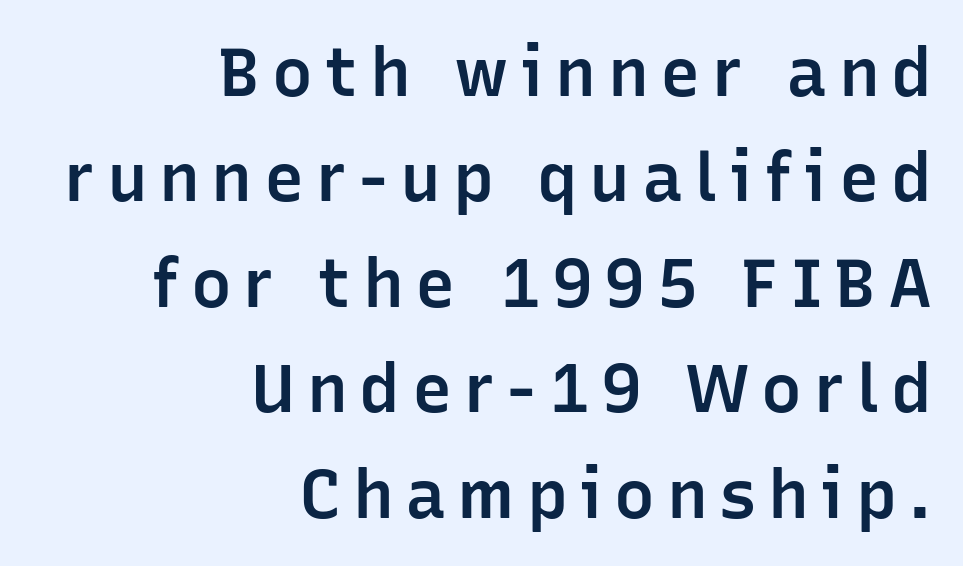
Classification — sans serif. Note the varied advance widths — an 'i' is clearly narrower than an 'm'. A typesetter would call this leading conventional body-copy spacing. A student would call this right alignment; a typographer would say flush right, rag left. These lines carry some extra weight — a demibold, not a full bold. The words here are not underlined.
